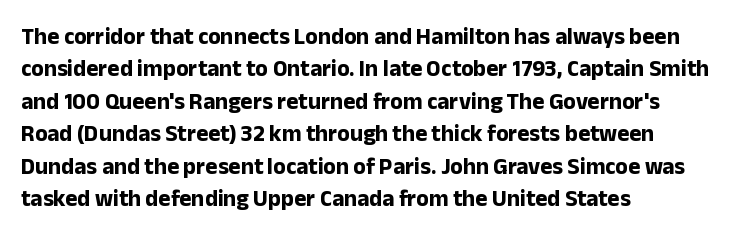
The space directly below the letters is spotless. A dark, heavy texture on the line: the type is bold. Every row of glyphs begins at an identical x-position on the left. Posture: vertical.
